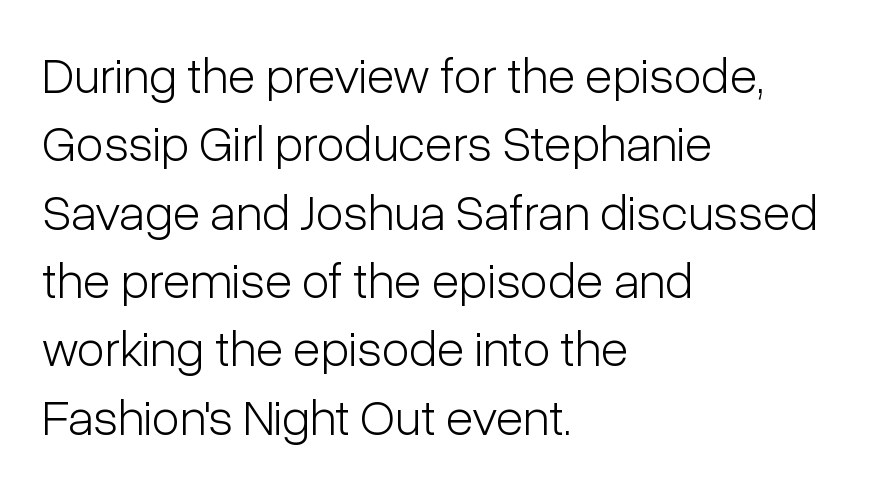
{"serif": "no", "italic": "no", "bold": "no", "weight": "light", "width": "condensed", "stroke_contrast": "low", "x_height": "medium", "monospaced": "no", "underline": "no", "align": "left", "line_spacing": "normal", "line_spacing_ratio": 1.34, "letter_spacing": "normal", "letter_spacing_em": 0.0, "glyph_px": 51}
